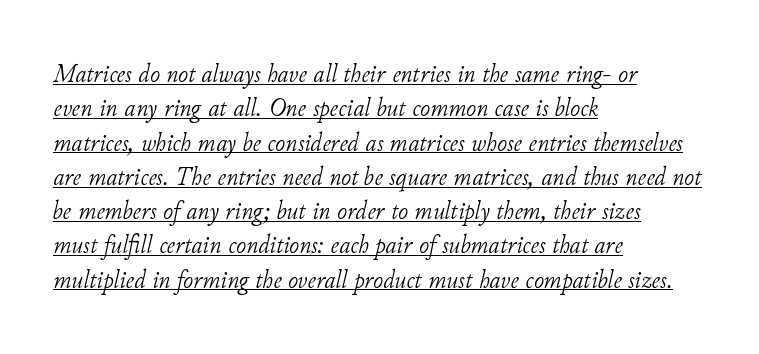
Q: Is the text bold? A: No.
Q: Is the text italic (slanted)? A: Yes, it leans right by about 11 degrees.
Q: Is the text underlined? A: Yes.
Q: How is the paragraph aligned? A: Left-aligned.
Q: Is the spacing between letters normal or unusually wide? A: Normal.
Q: Is the spacing between lines tight, normal or loose? A: Normal.
